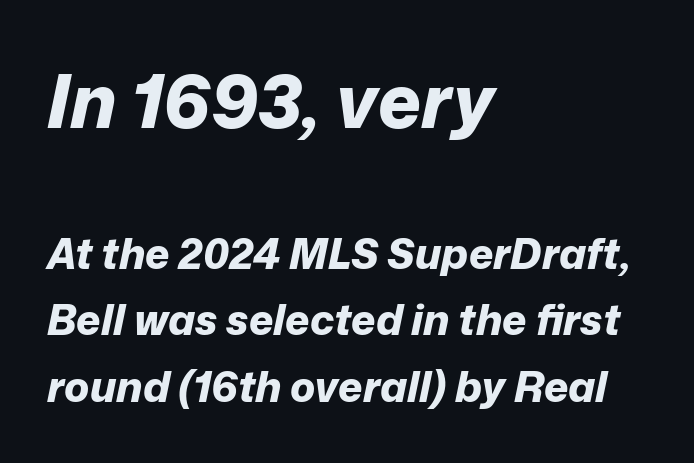
{"italic": "yes", "lean": "right", "slant_degrees": 12, "bold": "yes", "weight": "bold", "width": "normal", "stroke_contrast": "low", "x_height": "medium", "monospaced": "no", "underline": "no", "align": "left", "line_spacing": "normal", "line_spacing_ratio": 1.58, "letter_spacing": "normal", "letter_spacing_em": 0.0, "larger_block": "first", "size_ratio": 1.76, "glyph_px": 74}
